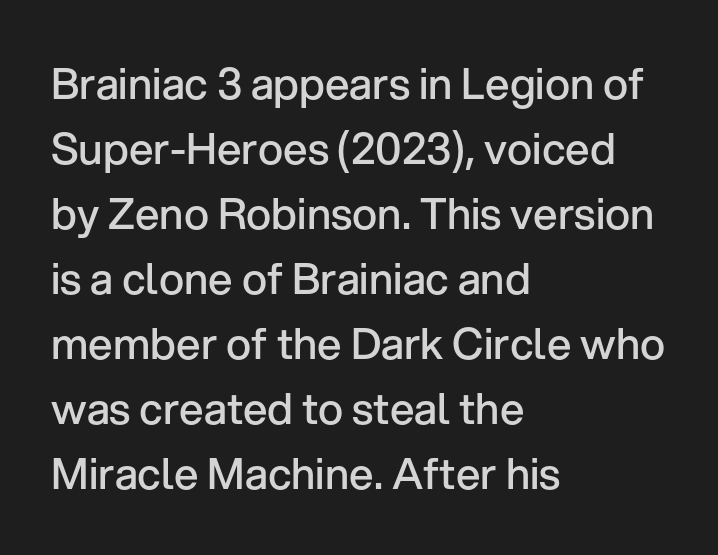
The image shows 43 px semibold sans-serif type, upright; set left-aligned, normal line spacing (1.51x), normal letter spacing, not underlined; low stroke contrast and a medium x-height.
